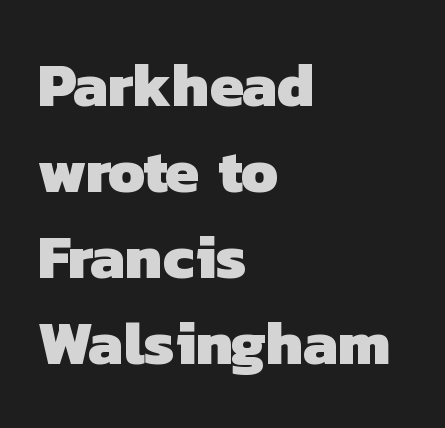
The image shows 61 px heavy sans-serif type; set left-aligned, normal line spacing (1.41x), normal letter spacing, not underlined; low stroke contrast and a medium x-height.
